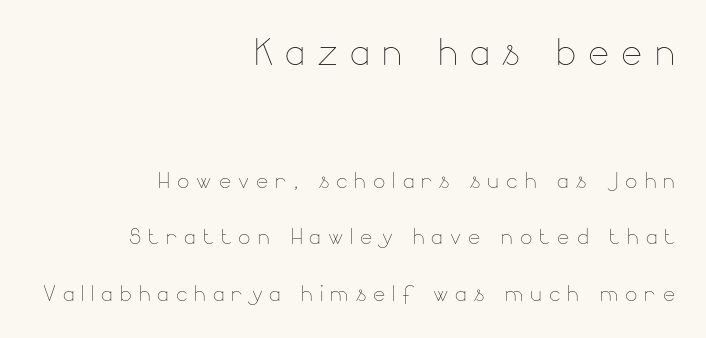
The image shows 50 px thin type, upright; set right-aligned, loose line spacing (1.94x), unusually wide letter spacing (+0.24 em), not underlined; the first (top) block is 1.72x larger; low stroke contrast and a small x-height.
